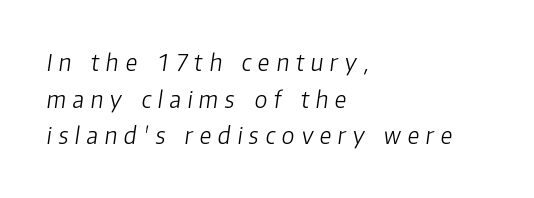
The image shows 23 px text type, italic (leaning right); set left-aligned, normal line spacing (1.59x), unusually wide letter spacing (+0.29 em), not underlined.
